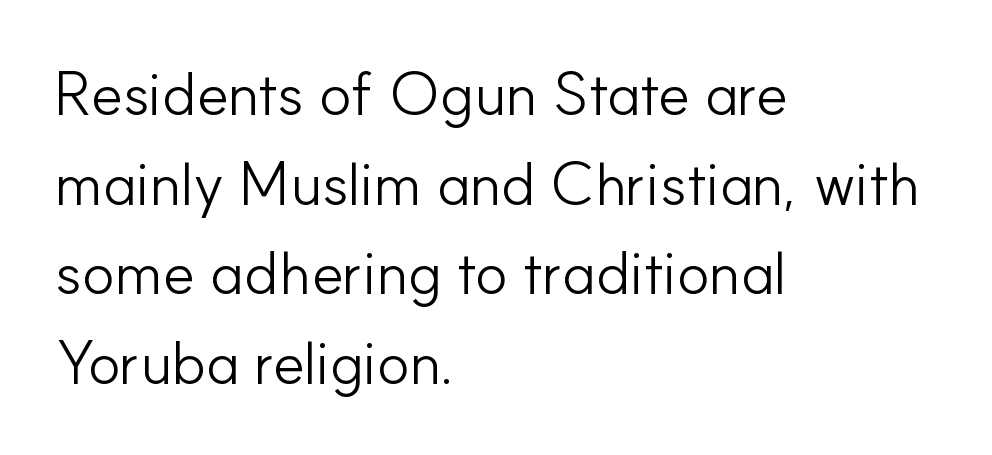
{"serif": "no", "italic": "no", "bold": "no", "weight": "light", "width": "normal", "stroke_contrast": "low", "x_height": "small", "monospaced": "no", "underline": "no", "align": "left", "line_spacing": "normal", "line_spacing_ratio": 1.47, "letter_spacing": "normal", "letter_spacing_em": 0.0, "glyph_px": 61}
